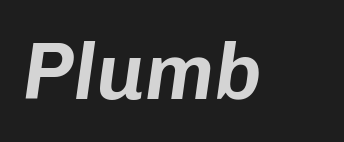
Q: Is the text italic (slanted)? A: Yes, it leans right by about 8 degrees.
Q: Is the text underlined? A: No.
Q: Is the spacing between letters normal or unusually wide? A: Normal.
Q: Width (condensed, normal, or wide)? A: Normal.
Q: Stroke contrast? A: Low.
Q: x-height? A: Medium.
Q: Monospaced? A: No.
